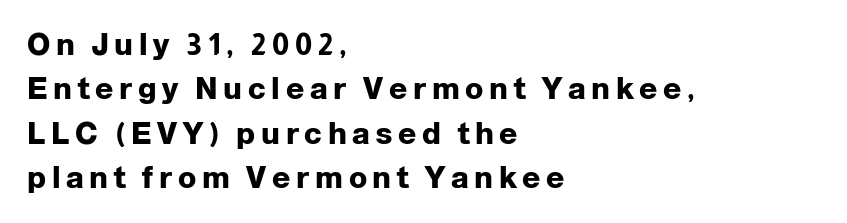
The image shows 30 px heavy sans-serif type, upright; set left-aligned, normal line spacing (1.48x), not underlined; low stroke contrast and a medium x-height.
